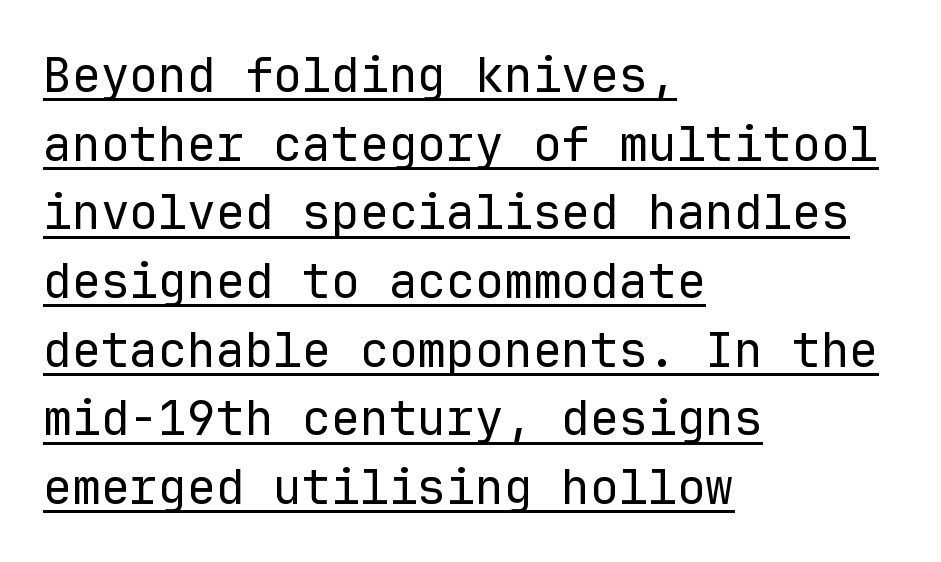
Summary of weight: not heavy and not bold. Vertical spacing — default. This rendering employs a face without finishing strokes, i.e., a sans-serif. Think of a typewriter: that constant character pitch is what you see here. The paragraph shown leans on its left margin.
